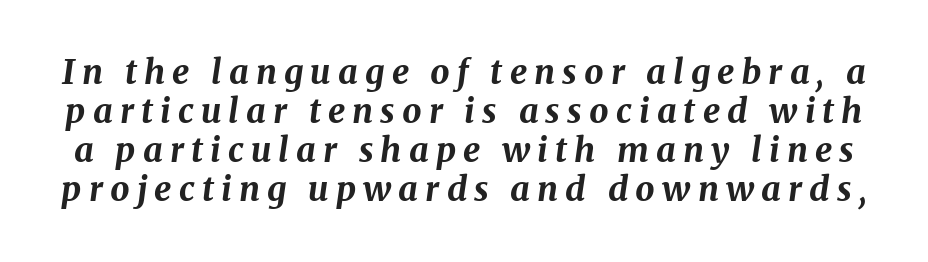
Q: Is the text bold? A: Yes.
Q: Is the text italic (slanted)? A: Yes, it leans right by about 8 degrees.
Q: Is the text underlined? A: No.
Q: Is the spacing between letters normal or unusually wide? A: Unusually wide.
Q: Is the spacing between lines tight, normal or loose? A: Tight.
Q: Width (condensed, normal, or wide)? A: Normal.
Q: Stroke contrast? A: Medium.
Q: x-height? A: Medium.
Q: Monospaced? A: No.
